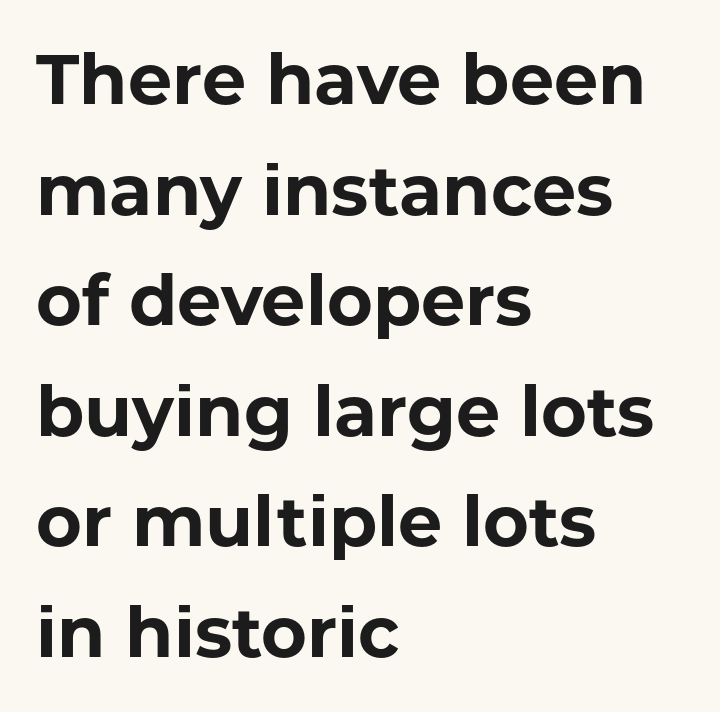
{"serif": "no", "italic": "no", "bold": "yes", "weight": "bold", "width": "normal", "stroke_contrast": "low", "x_height": "medium", "monospaced": "no", "underline": "no", "align": "left", "line_spacing": "normal", "line_spacing_ratio": 1.58, "letter_spacing": "normal", "letter_spacing_em": 0.0, "glyph_px": 70}
